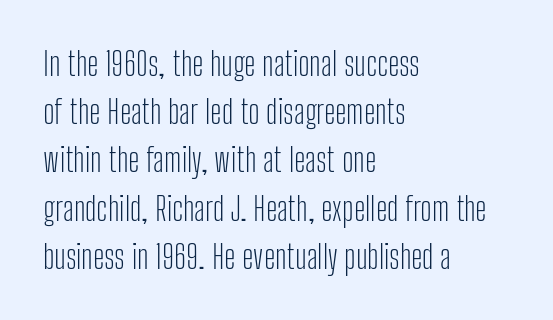
The typeface chosen for these lines omits serifs. Every stem runs plumb, perpendicular to the baseline. Which margin do the lines hug? The left one — the right edge is uneven. Underlining? Definitely not there. Summary of weight: not heavy and not bold.
